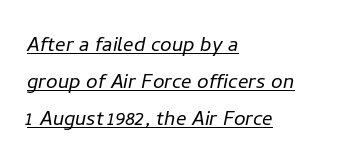
Nothing unusual about the tracking: characters are spaced as the font intends. Each new line begins a customary step beneath the previous one. Designer's note — italics engaged. The passage is arranged the way most books set body copy — flush left.
